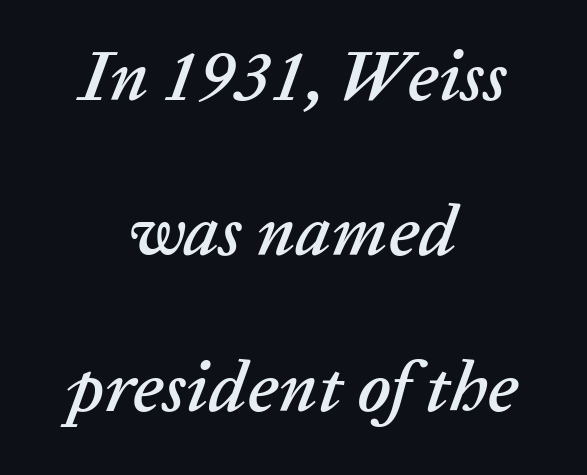
The rendering applies a slant to the glyphs. The passage shown has conventional tracking throughout. Nobody drew a line under any word here. Leading is clearly above the norm, producing a sparse column.
